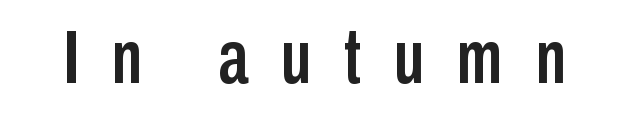
The image shows 75 px condensed sans-serif type, upright; set unusually wide letter spacing (+0.44 em), not underlined; low stroke contrast and a medium x-height.
